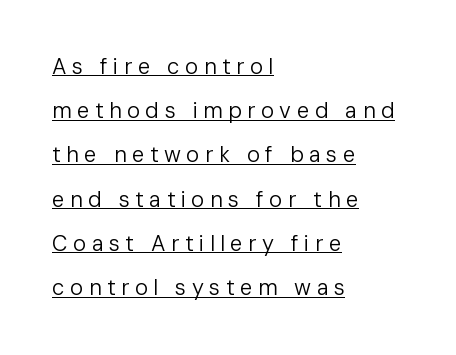
It's the straight-up-and-down kind of type. The lines in this sample share a left origin and differ only in where they stop. Quick note: underline on. On a weight scale, this lands at 450 or below. Glyph-to-glyph distance is far greater than everyday printed text.
